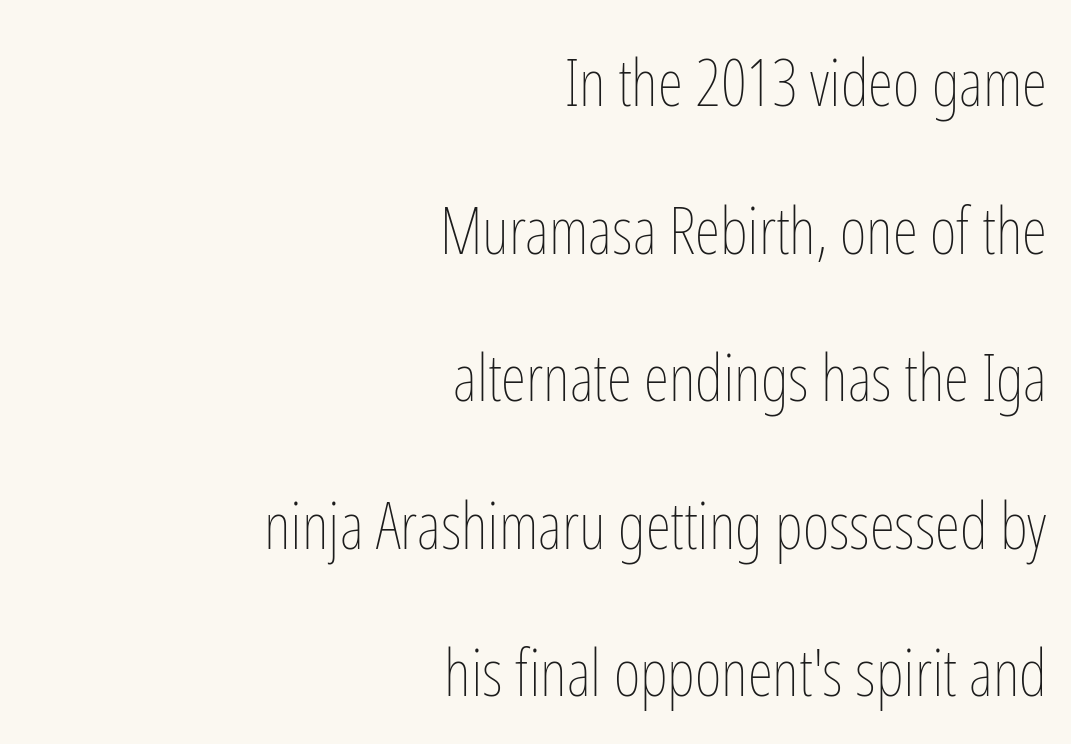
Characters follow at the spacing the type designer built in. Italic? Not at all — the glyphs are vertical. The rendering anchors every line to the right-hand side. Think of a printed novel: that variable character pitch is what you see here. Whoever set this chose breathing room over compactness in the vertical rhythm. Nobody drew a line under any word here.
